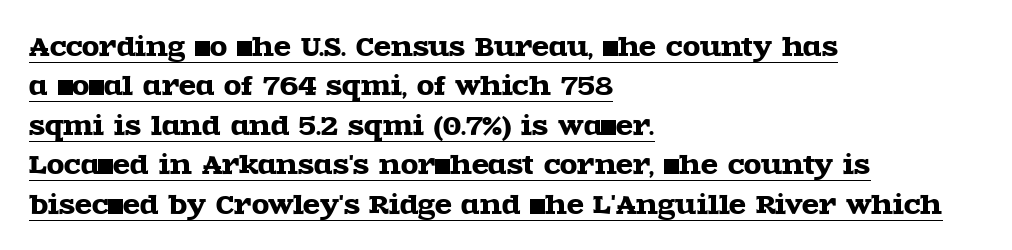
The face used here appears with an underline applied. All the whitespace from short lines collects on the right. Does extra space separate the letters? No, they use regular spacing. Leading matches the norm, producing a regular column. These lines were composed using upright roman letters.
